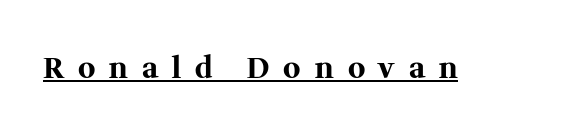
Q: Is the text bold? A: Yes.
Q: Is the text italic (slanted)? A: No, it is upright.
Q: Is the typeface a serif or a sans-serif typeface? A: Serif.
Q: Is the text underlined? A: Yes.
Q: Is the spacing between letters normal or unusually wide? A: Unusually wide.
Q: Width (condensed, normal, or wide)? A: Normal.
Q: Stroke contrast? A: Medium.
Q: x-height? A: Medium.
Q: Monospaced? A: No.
